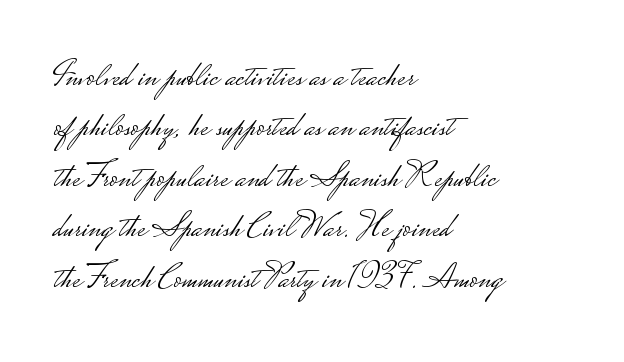
The image shows 35 px light, wide sans-serif type; set left-aligned, normal line spacing (1.44x), normal letter spacing, not underlined; low stroke contrast.
